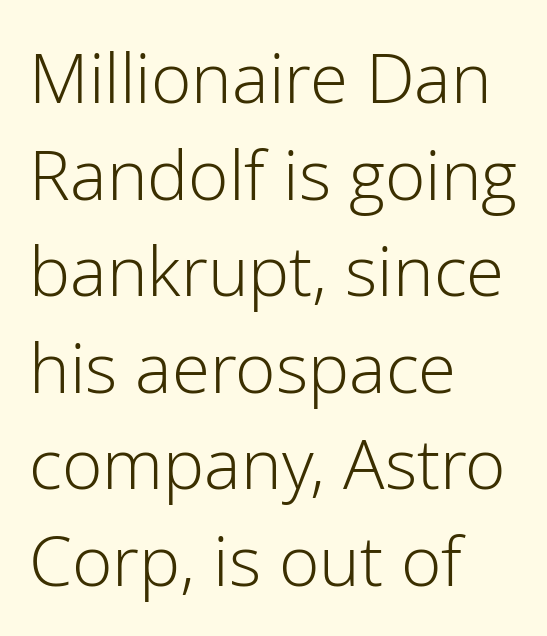
Q: Is the text bold? A: No.
Q: Is the text italic (slanted)? A: No, it is upright.
Q: Is the typeface a serif or a sans-serif typeface? A: Sans-serif.
Q: Is the text underlined? A: No.
Q: How is the paragraph aligned? A: Left-aligned.
Q: Is the spacing between letters normal or unusually wide? A: Normal.
Q: Is the spacing between lines tight, normal or loose? A: Normal.
Q: Width (condensed, normal, or wide)? A: Normal.
Q: Stroke contrast? A: Low.
Q: x-height? A: Medium.
Q: Monospaced? A: No.
